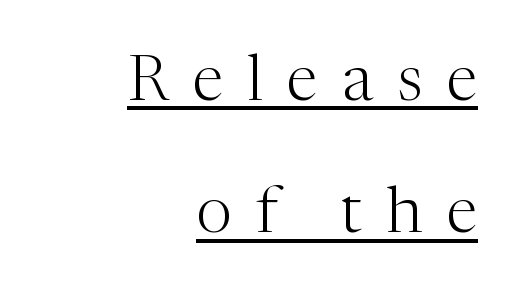
Q: Is the text bold? A: No.
Q: Is the text italic (slanted)? A: No, it is upright.
Q: Is the typeface a serif or a sans-serif typeface? A: Serif.
Q: Is the text underlined? A: Yes.
Q: How is the paragraph aligned? A: Right-aligned.
Q: Is the spacing between letters normal or unusually wide? A: Unusually wide.
Q: Is the spacing between lines tight, normal or loose? A: Loose.
Q: Width (condensed, normal, or wide)? A: Normal.
Q: Stroke contrast? A: Medium.
Q: x-height? A: Medium.
Q: Monospaced? A: No.
